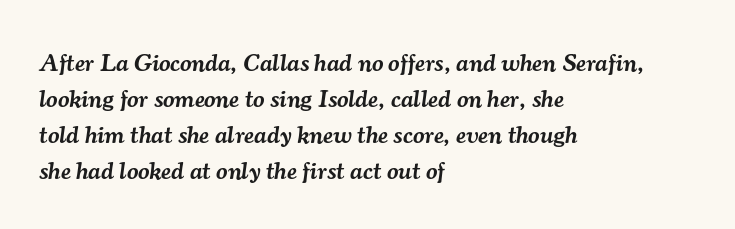
The image shows 25 px text type, italic (leaning right); set left-aligned, normal line spacing (1.44x), normal letter spacing, not underlined.
